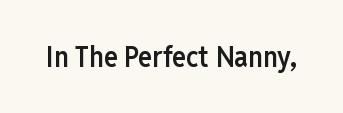
The image shows 29 px semibold, condensed sans-serif type, upright; set normal letter spacing, not underlined; low stroke contrast and a medium x-height.
